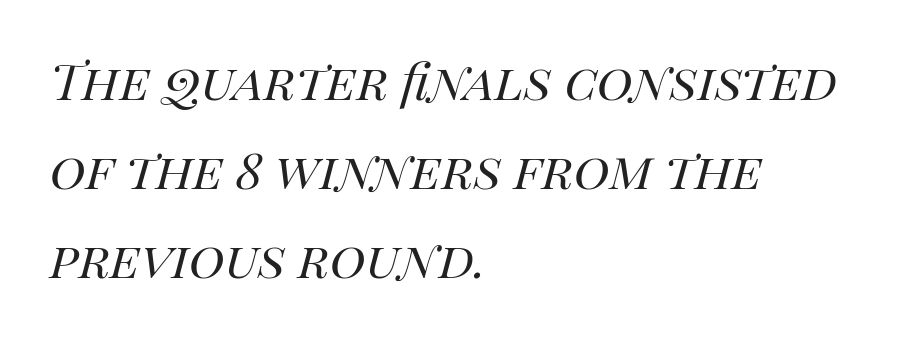
Heft: none added — not bold. Slant detected: the letters are inclined. A typesetter would call this proportional, since set widths differ per character. The passage is arranged the way most books set body copy — flush left. These lines sit exactly where default settings would place them.
